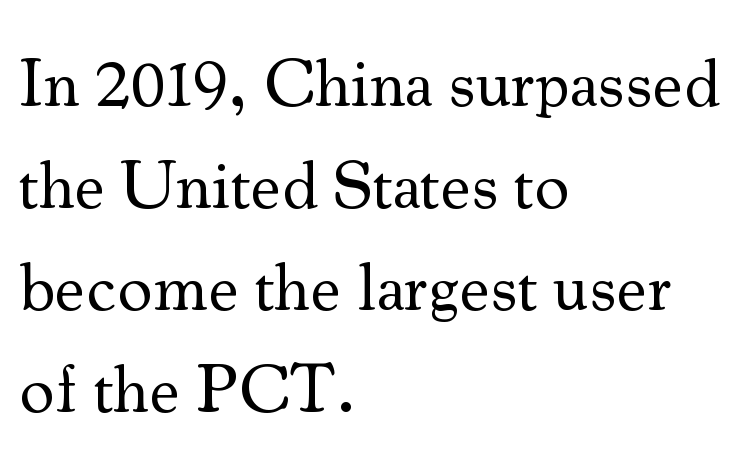
{"serif": "yes", "italic": "no", "bold": "no", "weight": "regular", "width": "normal", "stroke_contrast": "medium", "x_height": "small", "monospaced": "no", "underline": "no", "align": "left", "line_spacing": "normal", "line_spacing_ratio": 1.48, "letter_spacing": "normal", "letter_spacing_em": 0.0, "glyph_px": 69}
